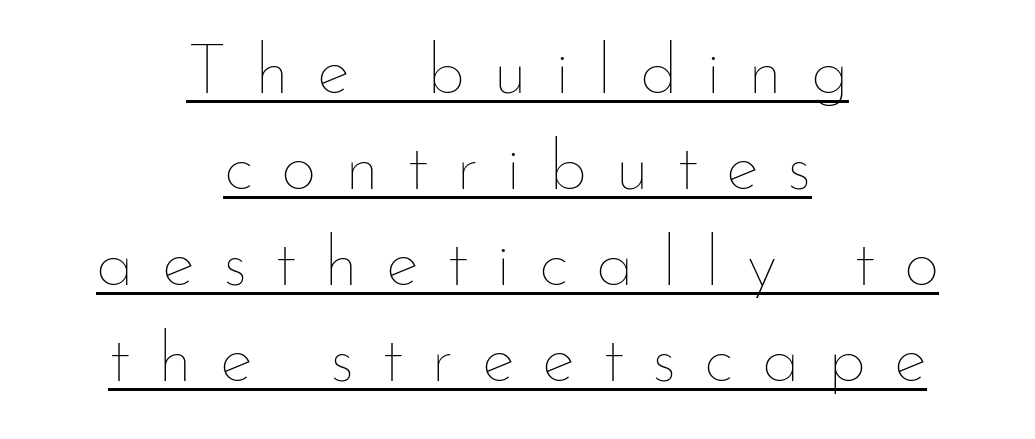
Compared with undecorated copy, this sample adds a rule below the words. There is plenty of visible air inserted between adjacent glyphs. Posture: upright roman. A typesetter would call this proportional, since set widths differ per character. Evenly set lines give the paragraph a standard silhouette. Visually the block forms a symmetrical silhouette, jagged on both flanks.
